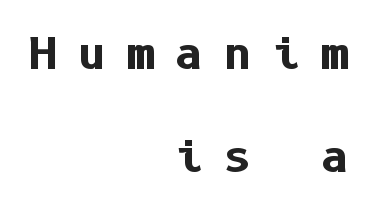
{"serif": "no", "italic": "no", "bold": "yes", "weight": "bold", "width": "normal", "stroke_contrast": "low", "x_height": "medium", "underline": "no", "align": "right", "line_spacing": "loose", "line_spacing_ratio": 2.4, "letter_spacing": "wide", "letter_spacing_em": 0.48, "glyph_px": 43}
